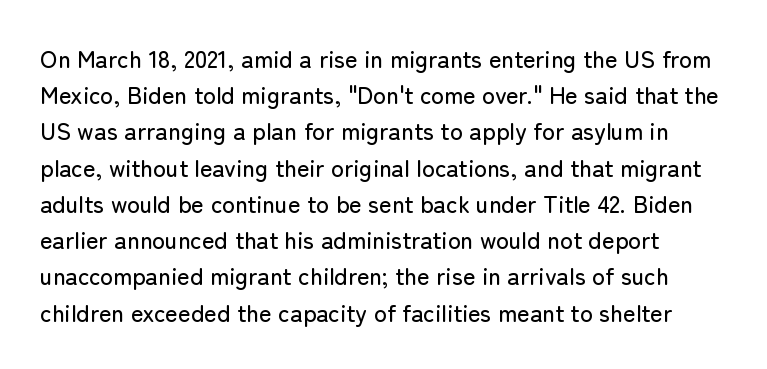
The image shows 24 px text type, upright; set normal line spacing (1.51x), normal letter spacing, not underlined.
